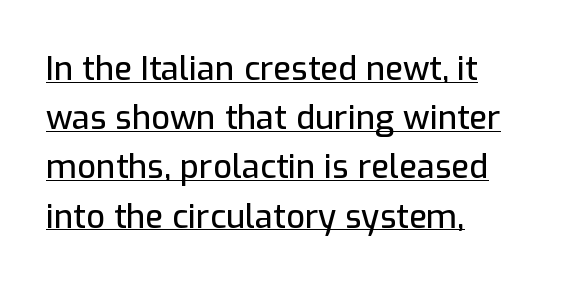
{"serif": "no", "italic": "no", "width": "normal", "stroke_contrast": "low", "x_height": "medium", "monospaced": "no", "underline": "yes", "align": "left", "line_spacing": "normal", "line_spacing_ratio": 1.49, "letter_spacing": "normal", "letter_spacing_em": 0.0, "glyph_px": 33}
